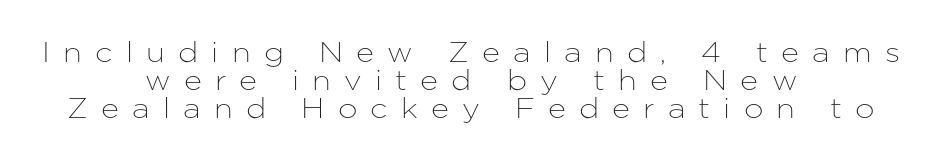
Leading: reduced. Every row of glyphs is offset so its center matches the block's center. The type is letterspaced generously, with wide tracking. The passage shown is typed in a proportional face where columns would drift. Notice how the stems are strictly vertical — no italics here.
